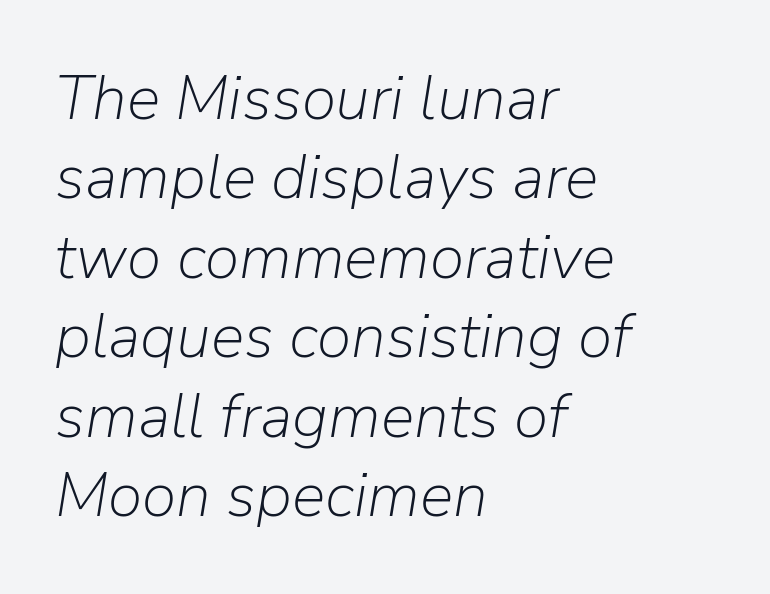
Q: Is the text bold? A: No.
Q: Is the text italic (slanted)? A: Yes, it leans right by about 9 degrees.
Q: Is the text underlined? A: No.
Q: How is the paragraph aligned? A: Left-aligned.
Q: Is the spacing between letters normal or unusually wide? A: Normal.
Q: Is the spacing between lines tight, normal or loose? A: Normal.
Q: Width (condensed, normal, or wide)? A: Normal.
Q: Stroke contrast? A: Low.
Q: x-height? A: Medium.
Q: Monospaced? A: No.
